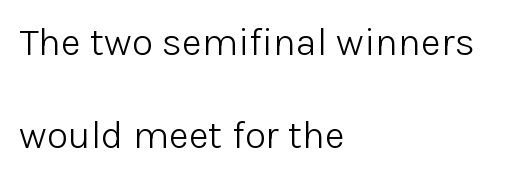
The image shows 39 px light sans-serif type, upright; set left-aligned, loose line spacing (2.38x), normal letter spacing, not underlined; low stroke contrast and a medium x-height.
